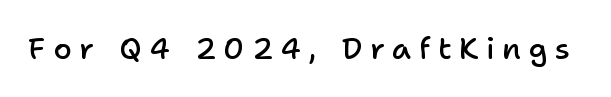
{"serif": "no", "italic": "no", "bold": "semi", "weight": "semibold", "width": "normal", "stroke_contrast": "low", "x_height": "medium", "monospaced": "no", "underline": "no", "letter_spacing": "wide", "letter_spacing_em": 0.25, "glyph_px": 30}
